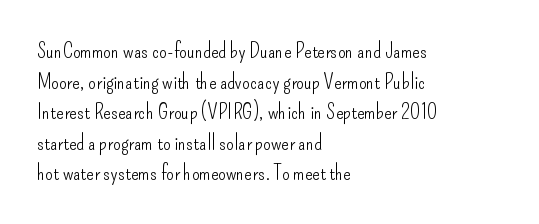
Here the glyphs are tracked normally, forming tight word shapes. This sample keeps an unexceptional amount of space between lines. Every character sits straight up, as roman type does. Each stroke keeps to a modest, everyday thickness or less. This rendering uses left alignment, leaving the right contour irregular. Descenders are the only things crossing below the line.
